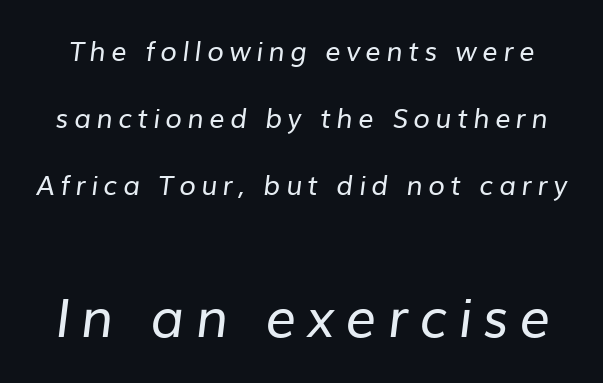
In terms of letterspacing, this is a distinctly airy, spread setting. Observe the absence of serifs on each vertical stroke in this sample. Stroke thickness stays within the range of a standard reading face or lighter. Whoever set this made the second block the dominant, larger element.
